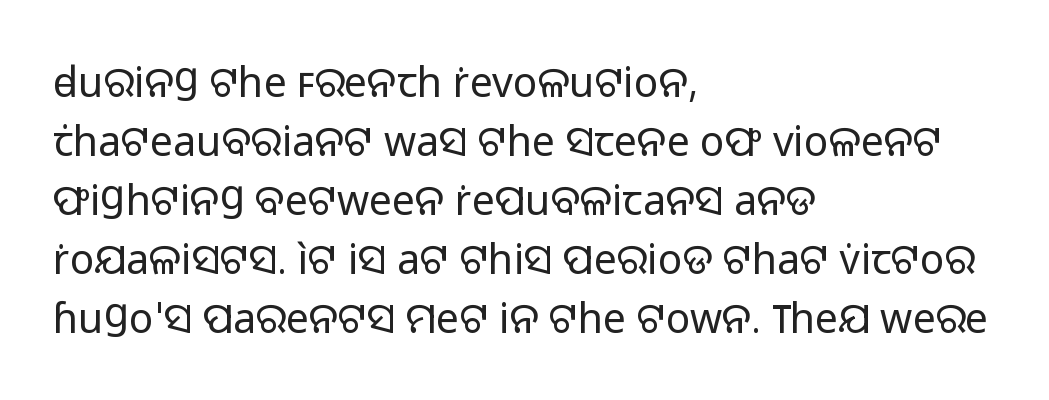
Q: Is the text bold? A: No.
Q: Is the text italic (slanted)? A: No, it is upright.
Q: Is the typeface a serif or a sans-serif typeface? A: Sans-serif.
Q: Is the text underlined? A: No.
Q: How is the paragraph aligned? A: Left-aligned.
Q: Is the spacing between letters normal or unusually wide? A: Normal.
Q: Is the spacing between lines tight, normal or loose? A: Normal.
Q: Width (condensed, normal, or wide)? A: Normal.
Q: Stroke contrast? A: Low.
Q: x-height? A: Medium.
Q: Monospaced? A: No.
